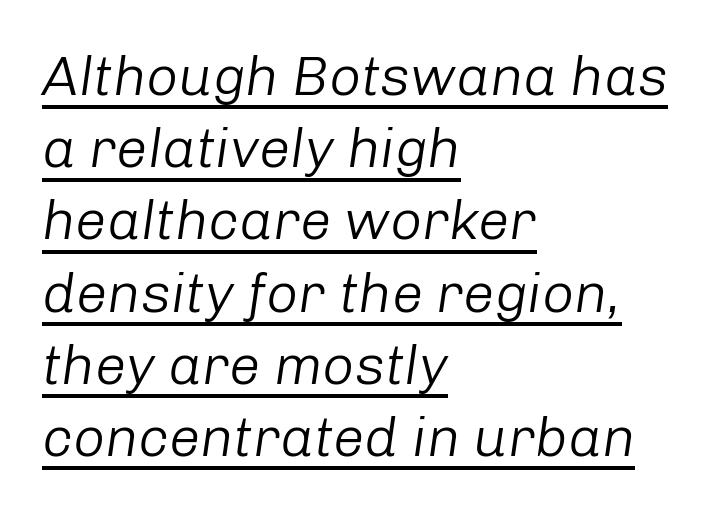
Q: Is the text bold? A: No.
Q: Is the text italic (slanted)? A: Yes, it leans right by about 8 degrees.
Q: Is the text underlined? A: Yes.
Q: How is the paragraph aligned? A: Left-aligned.
Q: Is the spacing between letters normal or unusually wide? A: Normal.
Q: Is the spacing between lines tight, normal or loose? A: Normal.
Q: Width (condensed, normal, or wide)? A: Normal.
Q: Stroke contrast? A: Low.
Q: x-height? A: Medium.
Q: Monospaced? A: No.
